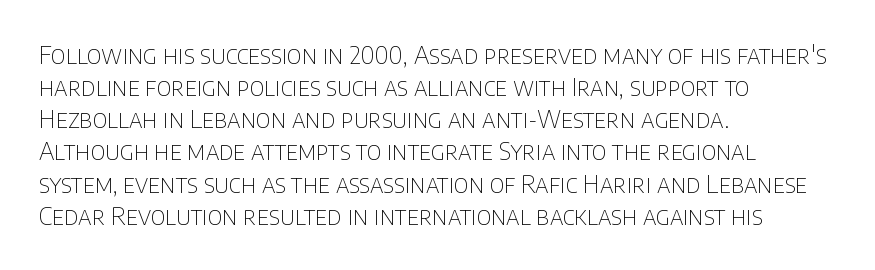
The strip under each line holds only bare page. You could call the tracking neutral — neither tight nor loose. Where is the straight margin? On the left. Upright lettering throughout. The weight tops out at a normal text grade.
